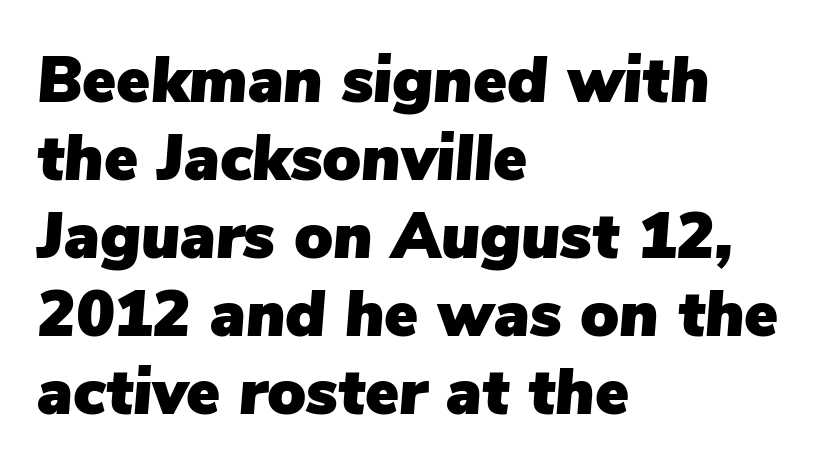
Q: Is the text italic (slanted)? A: Yes, it leans right by about 5 degrees.
Q: Is the text underlined? A: No.
Q: How is the paragraph aligned? A: Left-aligned.
Q: Is the spacing between letters normal or unusually wide? A: Normal.
Q: Width (condensed, normal, or wide)? A: Normal.
Q: Stroke contrast? A: Low.
Q: x-height? A: Medium.
Q: Monospaced? A: No.
